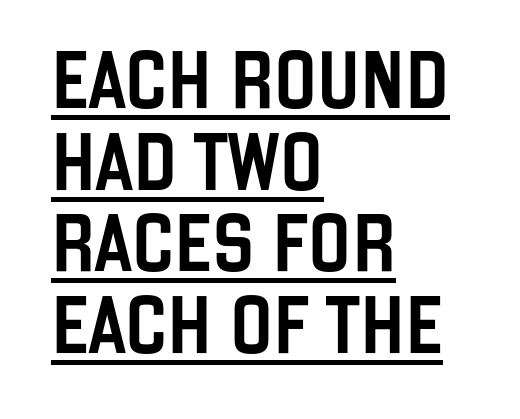
The image shows 57 px condensed sans-serif type, upright; set left-aligned, normal line spacing (1.43x), normal letter spacing, underlined; low stroke contrast and a large x-height.
